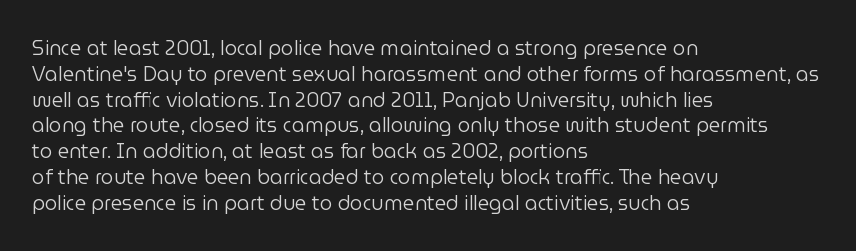
Interline gaps are of average width in this sample. Style check: upright. Tracking here is standard; glyphs follow each other at the usual distance. Stroke mass is kept to a normal reading level or below. Beneath every word, the page is bare. Leftover space on each line is placed entirely after the last word.
